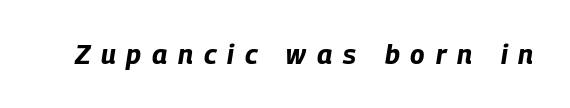
Q: Is the text bold? A: Yes.
Q: Is the text italic (slanted)? A: Yes, it leans right by about 9 degrees.
Q: Is the text underlined? A: No.
Q: Is the spacing between letters normal or unusually wide? A: Unusually wide.
